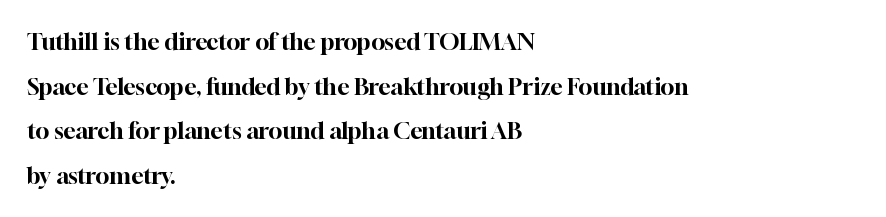
Q: Is the text italic (slanted)? A: No, it is upright.
Q: Is the text underlined? A: No.
Q: How is the paragraph aligned? A: Left-aligned.
Q: Is the spacing between letters normal or unusually wide? A: Normal.
Q: Is the spacing between lines tight, normal or loose? A: Loose.
